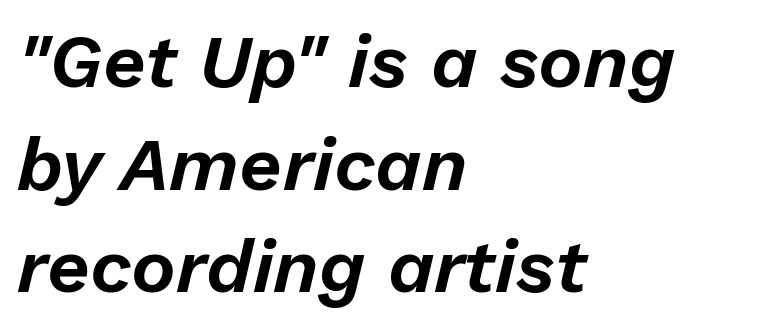
Q: Is the text italic (slanted)? A: Yes, it leans right by about 13 degrees.
Q: Is the text underlined? A: No.
Q: How is the paragraph aligned? A: Left-aligned.
Q: Is the spacing between letters normal or unusually wide? A: Normal.
Q: Is the spacing between lines tight, normal or loose? A: Normal.
Q: Width (condensed, normal, or wide)? A: Normal.
Q: Stroke contrast? A: Low.
Q: x-height? A: Medium.
Q: Monospaced? A: No.
